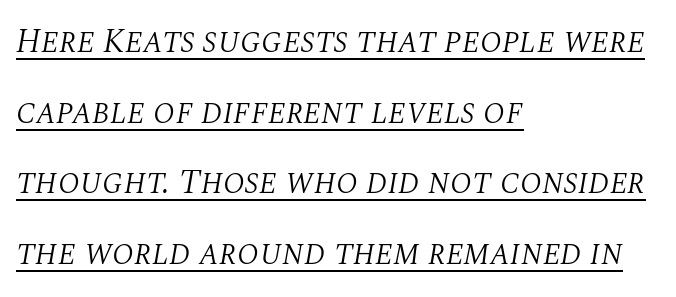
The image shows 34 px light serif type, italic (leaning right); set left-aligned, loose line spacing (2.08x), normal letter spacing, underlined; medium stroke contrast and a large x-height.
